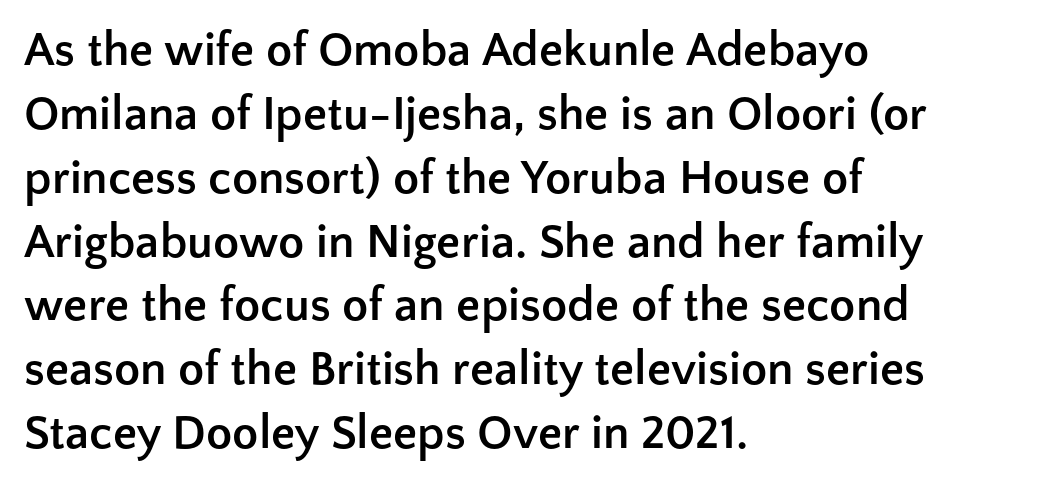
{"serif": "no", "italic": "no", "bold": "yes", "weight": "semibold", "width": "normal", "stroke_contrast": "low", "x_height": "medium", "monospaced": "no", "underline": "no", "align": "left", "line_spacing": "normal", "line_spacing_ratio": 1.33, "letter_spacing": "normal", "letter_spacing_em": 0.0, "glyph_px": 48}
